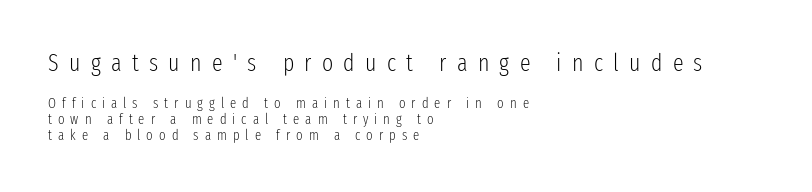
Q: Is the text bold? A: No.
Q: Is the text italic (slanted)? A: No, it is upright.
Q: Is the text underlined? A: No.
Q: How is the paragraph aligned? A: Left-aligned.
Q: Is the spacing between letters normal or unusually wide? A: Unusually wide.
Q: Is the spacing between lines tight, normal or loose? A: Tight.
Q: Which block of text is set in a larger size, the first (top) or the second (bottom)? A: The first (top) one.
